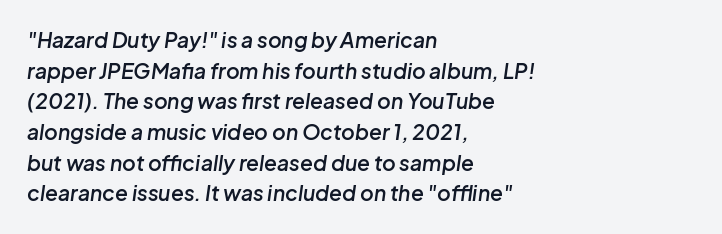
{"italic": "yes", "lean": "right", "slant_degrees": 8, "bold": "semi", "underline": "no", "align": "left", "line_spacing": "normal", "line_spacing_ratio": 1.46, "letter_spacing": "normal", "letter_spacing_em": 0.0, "glyph_px": 21}
